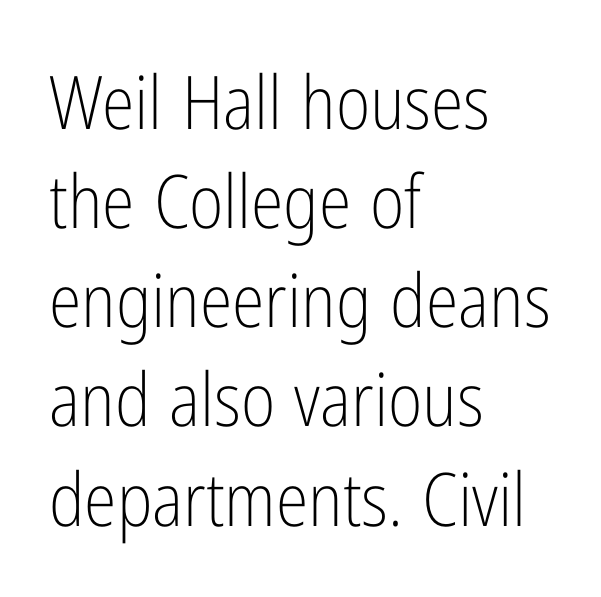
{"serif": "no", "italic": "no", "bold": "no", "weight": "light", "width": "condensed", "stroke_contrast": "low", "x_height": "medium", "monospaced": "no", "underline": "no", "align": "left", "line_spacing": "normal", "line_spacing_ratio": 1.34, "letter_spacing": "normal", "letter_spacing_em": 0.0, "glyph_px": 74}
